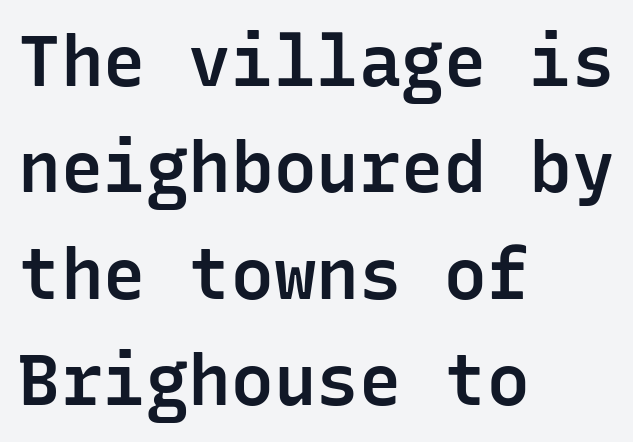
The glyphs in this specimen are sans serif. Does the copy run flush right? No — it runs flush left. Posture: straight, roman, zero tilt. The space beneath each line is pristine and unruled.
